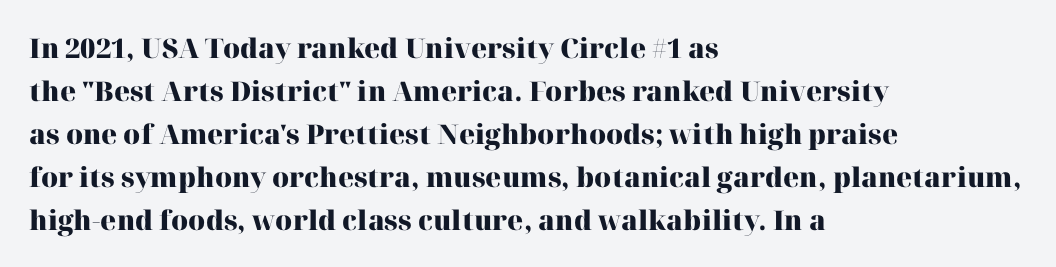
Q: Is the text bold? A: Yes.
Q: Is the text italic (slanted)? A: No, it is upright.
Q: Is the text underlined? A: No.
Q: How is the paragraph aligned? A: Left-aligned.
Q: Is the spacing between letters normal or unusually wide? A: Normal.
Q: Is the spacing between lines tight, normal or loose? A: Normal.
